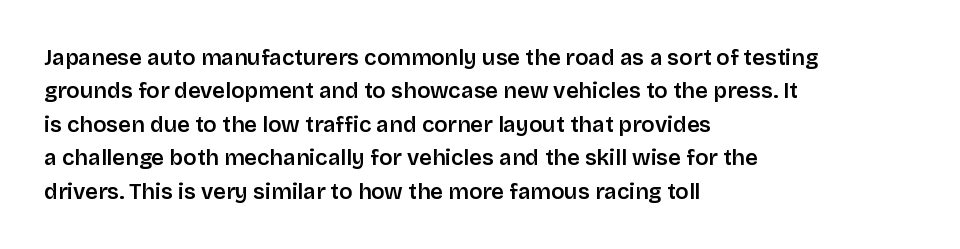
Q: Is the text bold? A: Semi-bold.
Q: Is the text italic (slanted)? A: No, it is upright.
Q: Is the text underlined? A: No.
Q: How is the paragraph aligned? A: Left-aligned.
Q: Is the spacing between letters normal or unusually wide? A: Normal.
Q: Is the spacing between lines tight, normal or loose? A: Normal.
